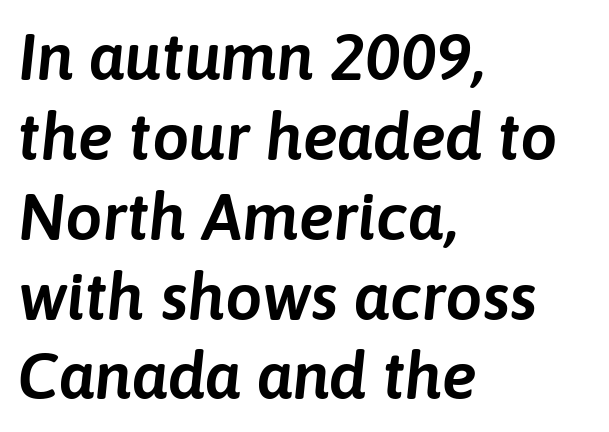
If you drew a ruler down the left edge, every line would touch it. Type without underlining. Every character sits at an angle, as italics do. Looks like regular typesetting: each glyph gets only the width it needs. Tracking here is standard; glyphs follow each other at the usual distance.
